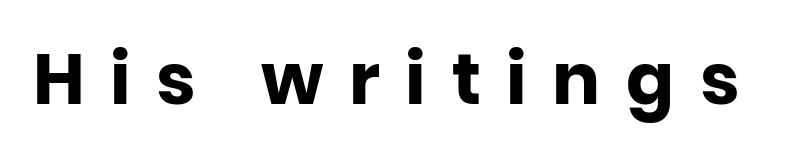
The image shows 71 px heavy sans-serif type, upright; set unusually wide letter spacing (+0.36 em), not underlined; low stroke contrast and a large x-height.
